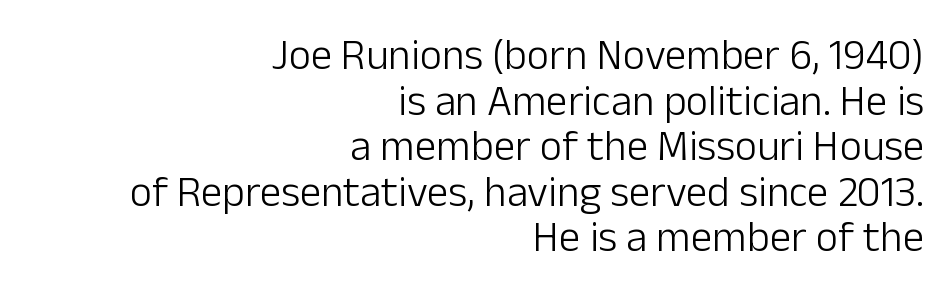
{"serif": "no", "italic": "no", "bold": "no", "weight": "light", "width": "normal", "stroke_contrast": "low", "x_height": "medium", "monospaced": "no", "underline": "no", "align": "right", "line_spacing": "tight", "line_spacing_ratio": 1.06, "letter_spacing": "normal", "letter_spacing_em": 0.0, "glyph_px": 43}
